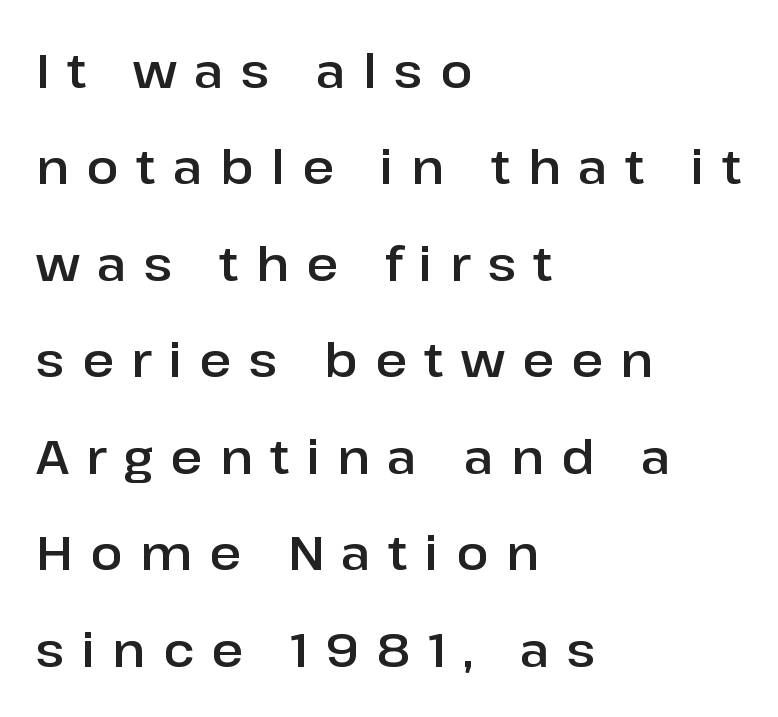
Q: Is the text italic (slanted)? A: No, it is upright.
Q: Is the typeface a serif or a sans-serif typeface? A: Sans-serif.
Q: Is the text underlined? A: No.
Q: How is the paragraph aligned? A: Left-aligned.
Q: Is the spacing between letters normal or unusually wide? A: Unusually wide.
Q: Is the spacing between lines tight, normal or loose? A: Loose.
Q: Width (condensed, normal, or wide)? A: Normal.
Q: Stroke contrast? A: Low.
Q: x-height? A: Medium.
Q: Monospaced? A: No.
